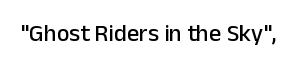
{"italic": "no", "underline": "no", "letter_spacing": "normal", "letter_spacing_em": 0.0, "glyph_px": 24}
